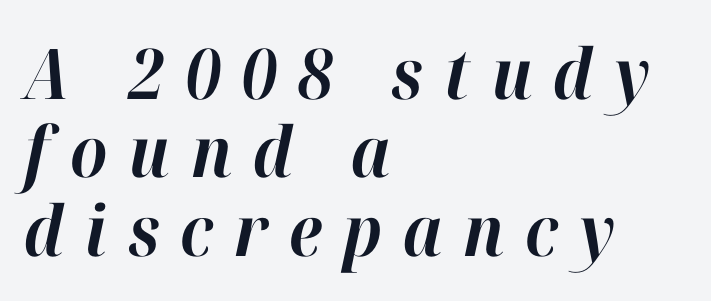
{"italic": "yes", "lean": "right", "slant_degrees": 12, "bold": "yes", "weight": "bold", "width": "normal", "stroke_contrast": "high", "x_height": "medium", "monospaced": "no", "underline": "no", "align": "left", "line_spacing": "tight", "line_spacing_ratio": 1.12, "letter_spacing": "wide", "letter_spacing_em": 0.3, "glyph_px": 70}
